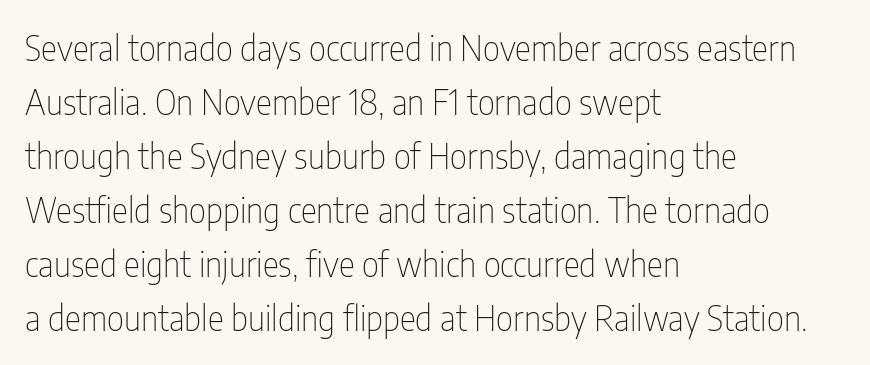
Q: Is the text bold? A: No.
Q: Is the text italic (slanted)? A: No, it is upright.
Q: Is the typeface a serif or a sans-serif typeface? A: Sans-serif.
Q: Is the text underlined? A: No.
Q: How is the paragraph aligned? A: Left-aligned.
Q: Is the spacing between letters normal or unusually wide? A: Normal.
Q: Is the spacing between lines tight, normal or loose? A: Normal.
Q: Width (condensed, normal, or wide)? A: Condensed.
Q: Stroke contrast? A: Low.
Q: x-height? A: Medium.
Q: Monospaced? A: No.
